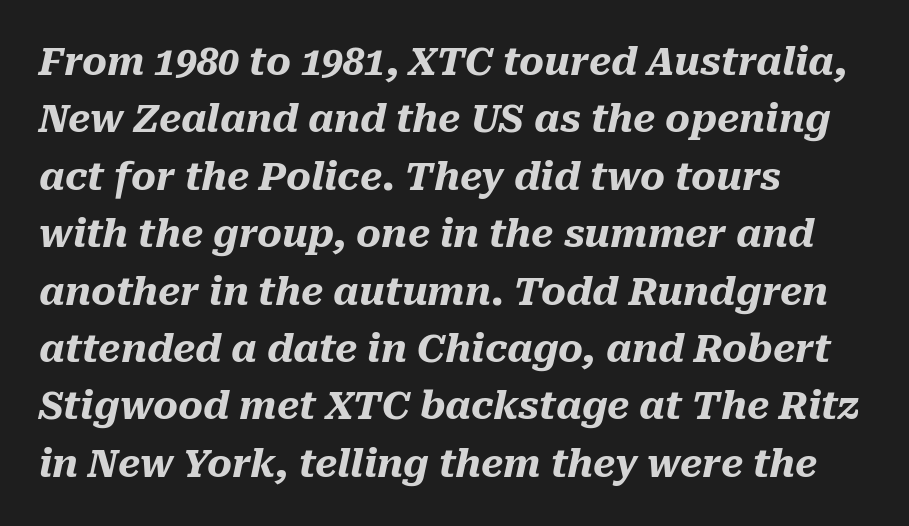
The image shows 38 px heavy type, italic (leaning right); set left-aligned, normal line spacing (1.51x), normal letter spacing, not underlined; medium stroke contrast and a medium x-height.
